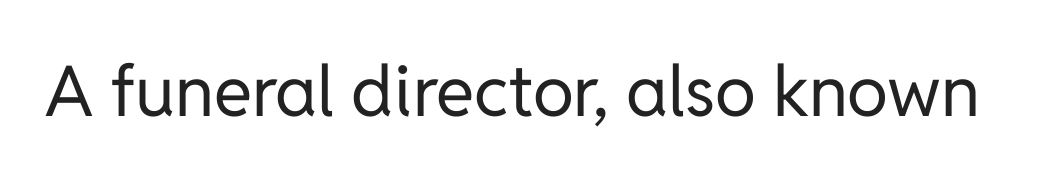
Vertical stems look standard width or narrower in stroke. The glyphs are unaccompanied by any horizontal stroke below them. Unlike italic type, these characters show no tilt at all. Honestly, the letter spacing is just normal — you wouldn't notice it. Varying glyph widths throughout — classic text-font behaviour.
